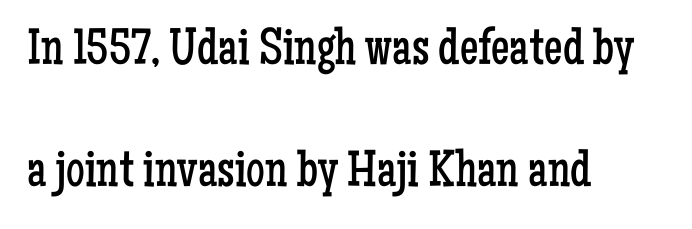
The image shows 52 px regular-weight, condensed serif type, upright; set left-aligned, loose line spacing (2.34x), normal letter spacing, not underlined; low stroke contrast and a medium x-height.
